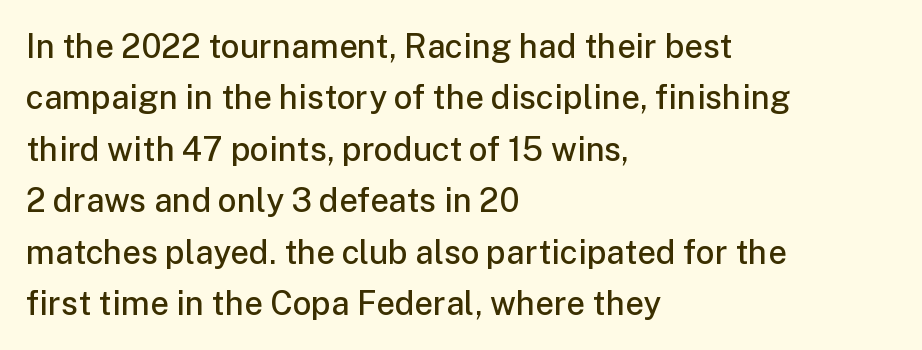
The image shows 33 px semibold sans-serif type, upright; set left-aligned, normal line spacing (1.56x), normal letter spacing, not underlined; low stroke contrast and a medium x-height.
